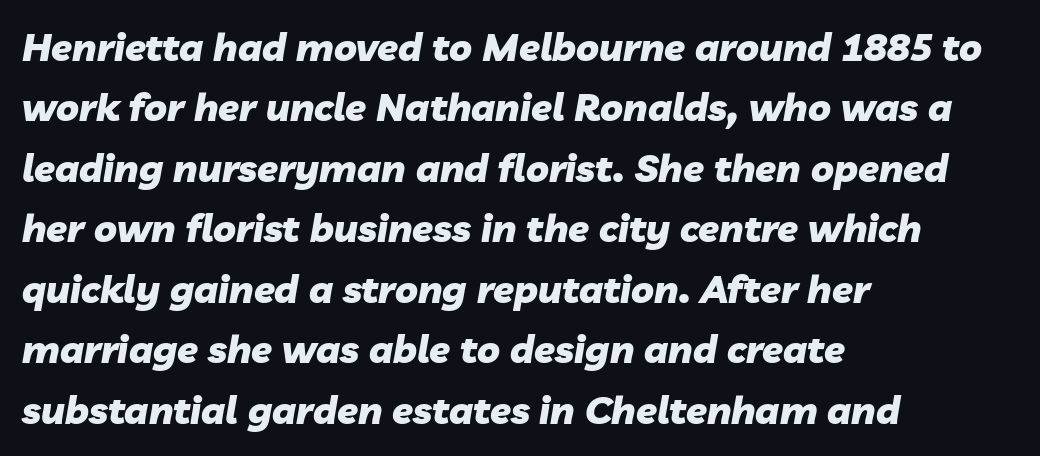
The image shows 38 px heavy type, italic (leaning right); set left-aligned, normal line spacing (1.59x), normal letter spacing, not underlined; low stroke contrast and a medium x-height.
